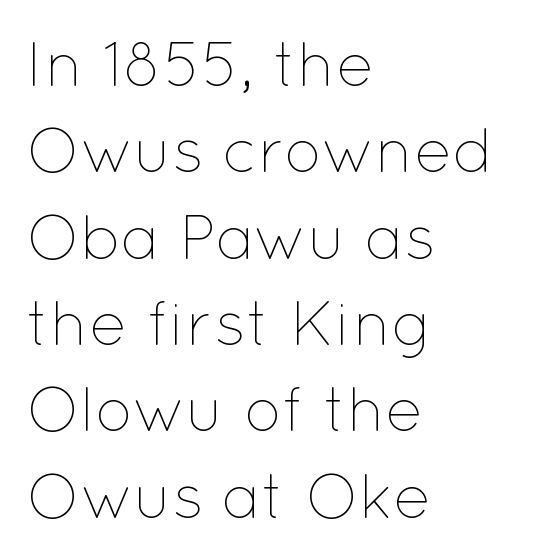
{"italic": "no", "bold": "no", "weight": "thin", "width": "normal", "stroke_contrast": "low", "x_height": "medium", "monospaced": "no", "underline": "no", "align": "left", "line_spacing": "normal", "line_spacing_ratio": 1.37, "letter_spacing": "normal", "letter_spacing_em": 0.0, "glyph_px": 63}
